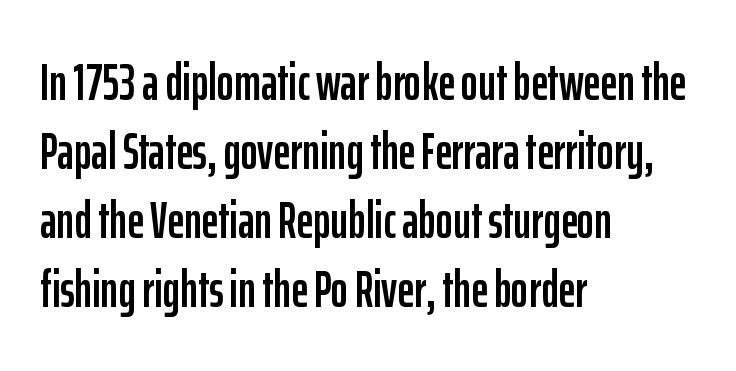
The image shows 52 px condensed sans-serif type, upright; set left-aligned, normal line spacing (1.33x), normal letter spacing, not underlined; low stroke contrast and a medium x-height.
